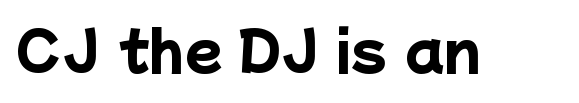
Quick note: underline off. Character widths vary here, with narrow letters taking less room than wide ones. Typographic density is high because the face is bold. A sans-serif font was chosen for this passage.
